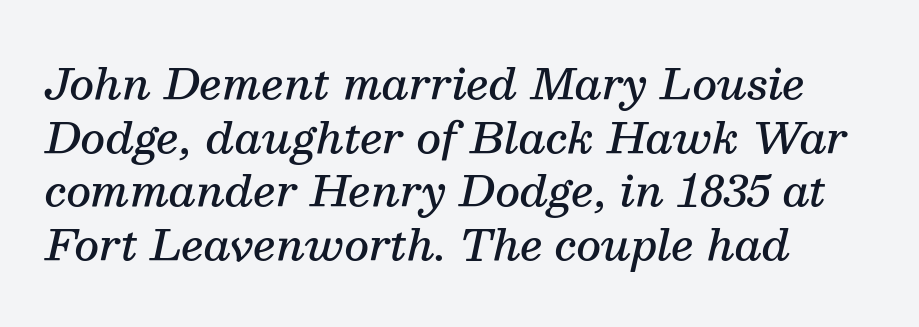
Q: Is the text bold? A: Semi-bold.
Q: Is the text italic (slanted)? A: Yes, it leans right by about 13 degrees.
Q: Is the typeface a serif or a sans-serif typeface? A: Serif.
Q: Is the text underlined? A: No.
Q: Is the spacing between letters normal or unusually wide? A: Normal.
Q: Is the spacing between lines tight, normal or loose? A: Normal.
Q: Width (condensed, normal, or wide)? A: Normal.
Q: Stroke contrast? A: Medium.
Q: x-height? A: Medium.
Q: Monospaced? A: No.
